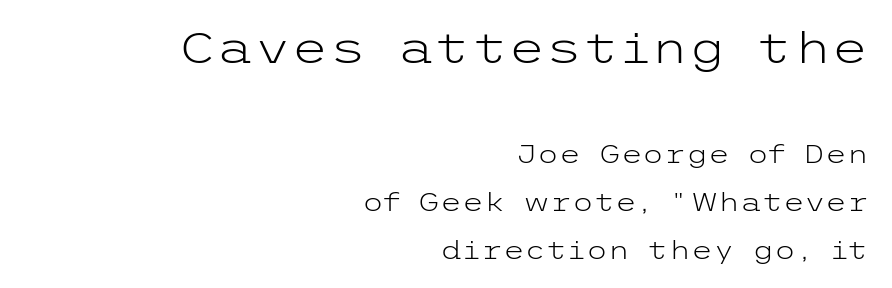
{"serif": "no", "italic": "no", "bold": "no", "weight": "light", "width": "wide", "stroke_contrast": "low", "x_height": "medium", "underline": "no", "align": "right", "line_spacing": "loose", "line_spacing_ratio": 1.92, "letter_spacing": "normal", "letter_spacing_em": 0.0, "larger_block": "first", "size_ratio": 1.72, "glyph_px": 43}
